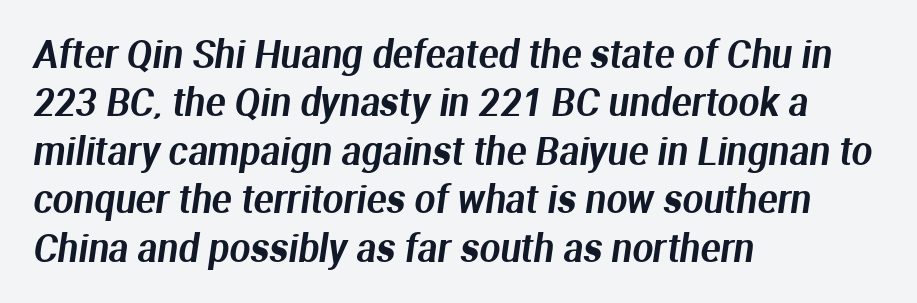
The image shows 37 px sans-serif type; set left-aligned, normal line spacing (1.31x), normal letter spacing, not underlined; medium stroke contrast and a medium x-height.
